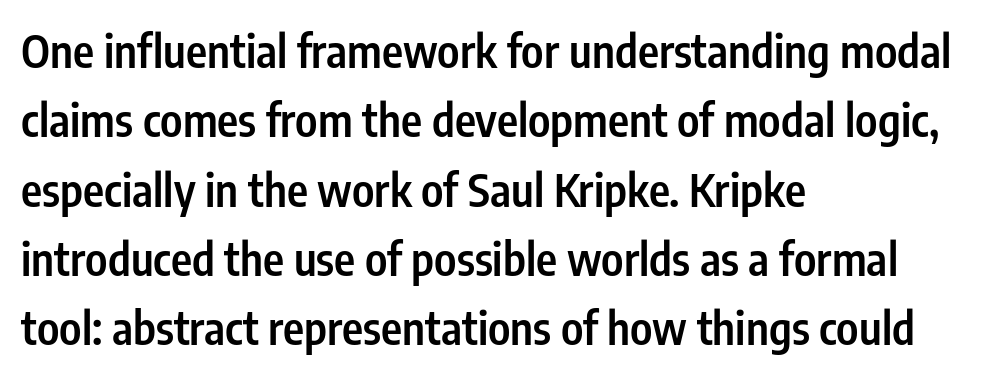
Q: Is the text bold? A: Semi-bold.
Q: Is the text italic (slanted)? A: No, it is upright.
Q: Is the typeface a serif or a sans-serif typeface? A: Sans-serif.
Q: Is the text underlined? A: No.
Q: How is the paragraph aligned? A: Left-aligned.
Q: Is the spacing between letters normal or unusually wide? A: Normal.
Q: Is the spacing between lines tight, normal or loose? A: Normal.
Q: Width (condensed, normal, or wide)? A: Condensed.
Q: Stroke contrast? A: Low.
Q: x-height? A: Medium.
Q: Monospaced? A: No.
